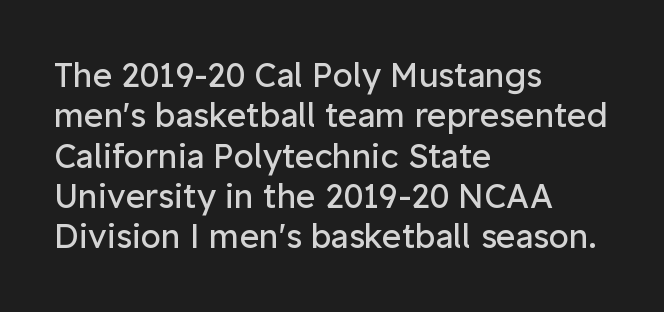
The image shows 33 px regular-weight sans-serif type, upright; set left-aligned, line spacing 1.22x, normal letter spacing, not underlined; low stroke contrast and a medium x-height.
